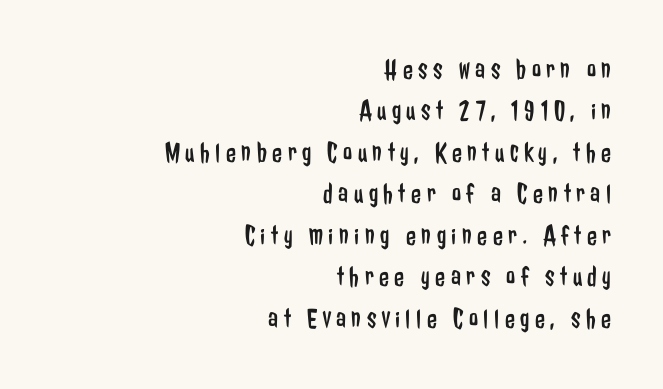
The area under the type is left untouched. Character widths vary here, with narrow letters taking less room than wide ones. The letters look calm and open, with moderate or lighter stems. Type style note: lacks serifs. Nope, not italic — everything's standing straight.
